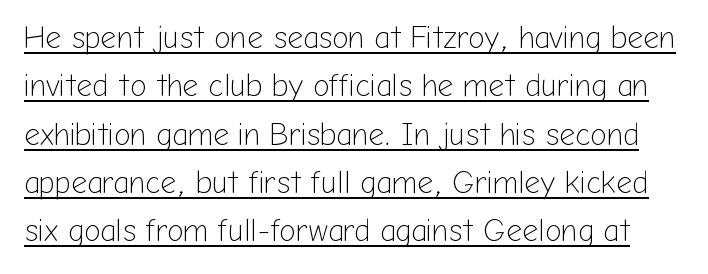
The rendered words wear a rule along their underside. Note: no serifs on the glyphs. The passage shown is typed in a proportional face where columns would drift. Style check: upright.
